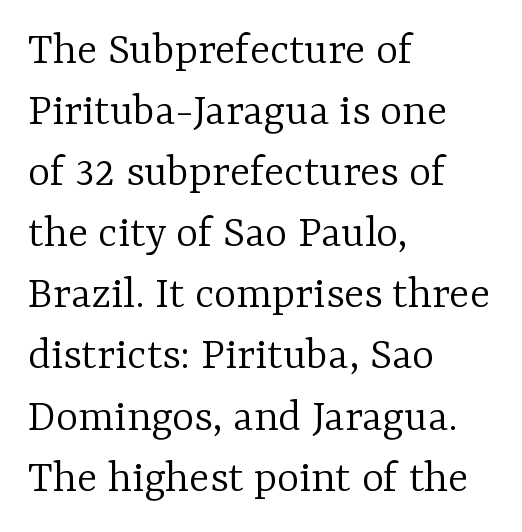
Think of a printed novel: that variable character pitch is what you see here. Stem width sits at or under what a default text font uses. The vertical gap from one line to the next is medium. Little horizontal feet cap the strokes, marking this as serif type. Short and long lines alike share a common starting point at left.
